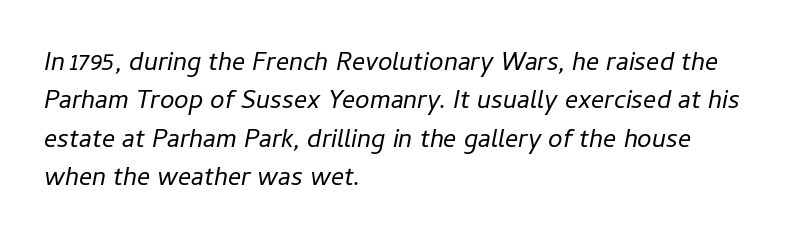
The image shows 26 px text type, italic (leaning right); set left-aligned, normal line spacing (1.48x), normal letter spacing, not underlined.
